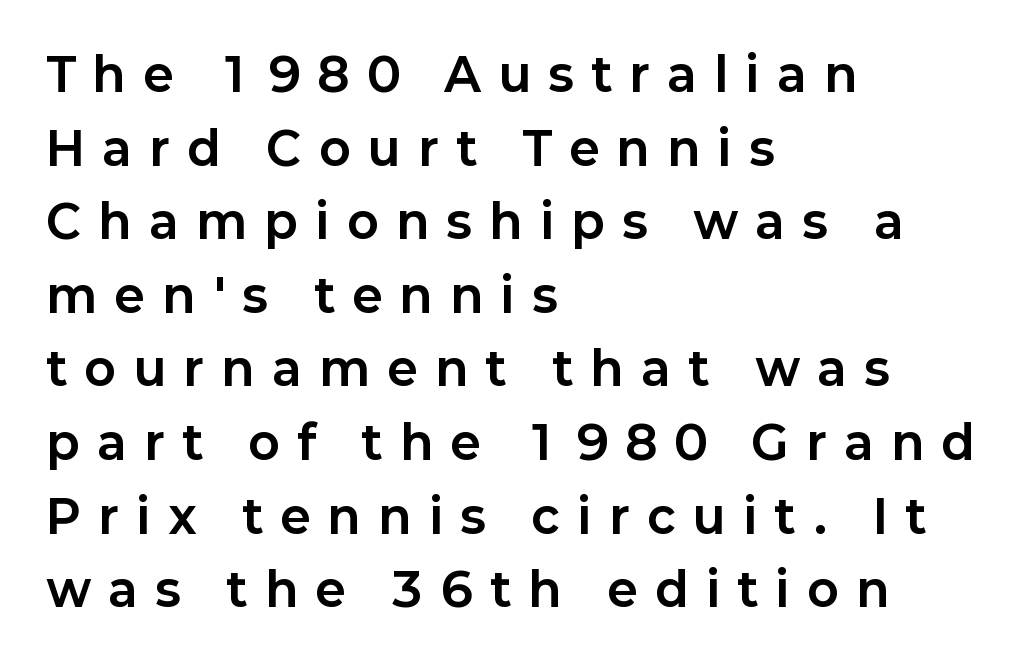
Q: Is the text bold? A: Yes.
Q: Is the text italic (slanted)? A: No, it is upright.
Q: Is the typeface a serif or a sans-serif typeface? A: Sans-serif.
Q: Is the text underlined? A: No.
Q: How is the paragraph aligned? A: Left-aligned.
Q: Is the spacing between letters normal or unusually wide? A: Unusually wide.
Q: Is the spacing between lines tight, normal or loose? A: Normal.
Q: Width (condensed, normal, or wide)? A: Normal.
Q: Stroke contrast? A: Low.
Q: x-height? A: Medium.
Q: Monospaced? A: No.
